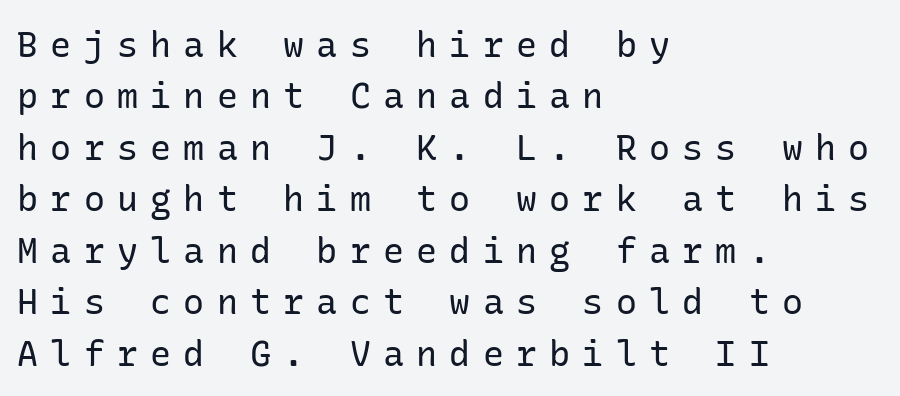
A typesetter would call this heavily tracked-out type. The passage shown is typeset with a sans-serif family. The text block is weighted toward the left margin, trailing off unevenly rightward. Any mark beneath the type? The region is blank. Is the stroke heavy? The answer is a plain regular-or-lighter.
